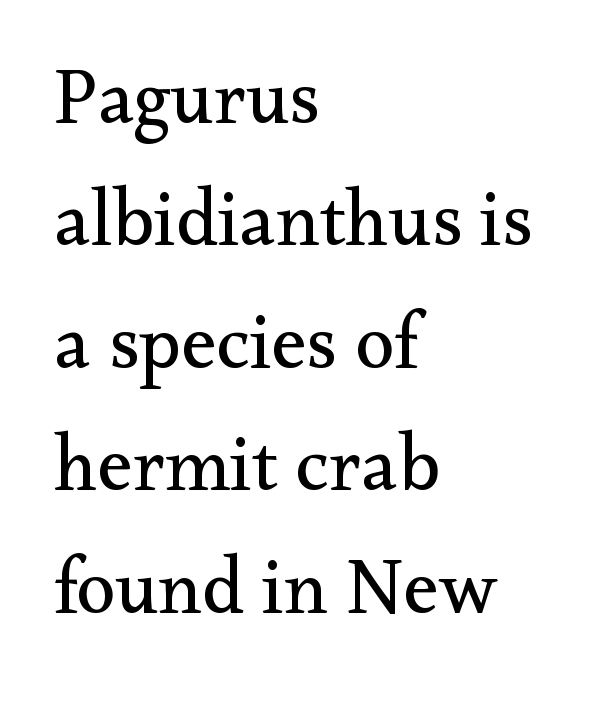
The image shows 79 px regular-weight serif type, upright; set left-aligned, normal line spacing (1.55x), normal letter spacing, not underlined; medium stroke contrast and a small x-height.
